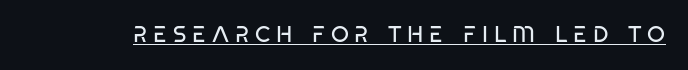
Q: Is the text bold? A: No.
Q: Is the text italic (slanted)? A: No, it is upright.
Q: Is the text underlined? A: Yes.
Q: Is the spacing between letters normal or unusually wide? A: Unusually wide.
